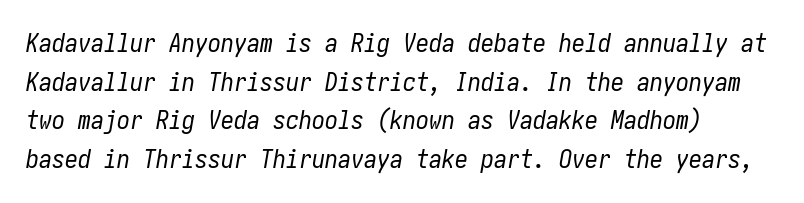
Q: Is the text bold? A: No.
Q: Is the text italic (slanted)? A: Yes, it leans right by about 10 degrees.
Q: Is the text underlined? A: No.
Q: How is the paragraph aligned? A: Left-aligned.
Q: Is the spacing between letters normal or unusually wide? A: Normal.
Q: Is the spacing between lines tight, normal or loose? A: Normal.
